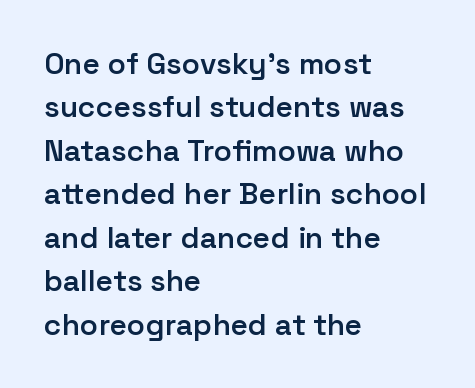
Q: Is the text bold? A: Semi-bold.
Q: Is the text italic (slanted)? A: No, it is upright.
Q: Is the typeface a serif or a sans-serif typeface? A: Sans-serif.
Q: Is the text underlined? A: No.
Q: How is the paragraph aligned? A: Left-aligned.
Q: Is the spacing between letters normal or unusually wide? A: Normal.
Q: Is the spacing between lines tight, normal or loose? A: Normal.
Q: Width (condensed, normal, or wide)? A: Normal.
Q: Stroke contrast? A: Low.
Q: x-height? A: Medium.
Q: Monospaced? A: No.
